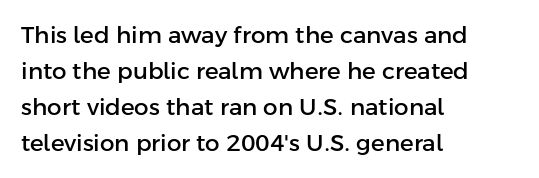
The passage shown has conventional tracking throughout. The axis of the letterforms is exactly vertical. In CSS terms this would be text-align: left. The area under the type is left untouched.
